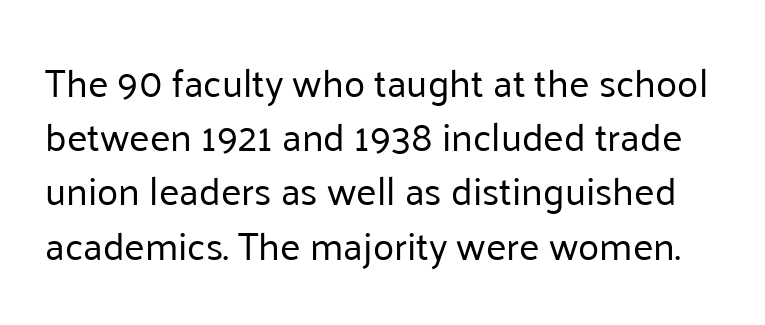
{"serif": "no", "italic": "no", "bold": "no", "weight": "regular", "width": "normal", "stroke_contrast": "low", "x_height": "medium", "monospaced": "no", "underline": "no", "line_spacing": "normal", "line_spacing_ratio": 1.39, "letter_spacing": "normal", "letter_spacing_em": 0.0, "glyph_px": 39}
